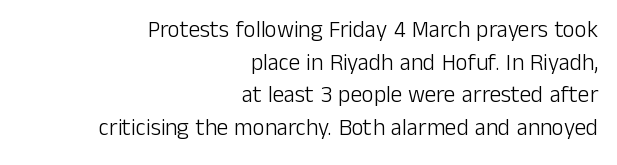
Beneath every word, the page is bare. Stroke mass is kept to a normal reading level or below. The type sits square on the baseline with zero lean. Regarding leading, the lines here are spaced in the standard way. The letters sit at their default tracking, neither squeezed nor spread. Right-aligned paragraph, ragged on the left.
